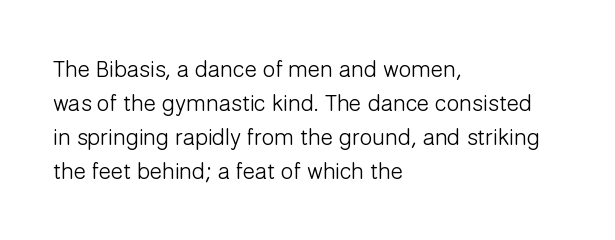
The image shows 23 px text type, upright; set left-aligned, normal line spacing (1.48x), normal letter spacing, not underlined.
